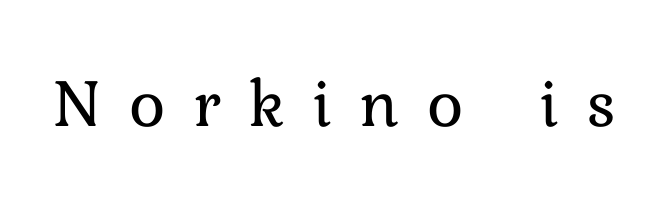
{"italic": "no", "bold": "no", "weight": "regular", "width": "normal", "stroke_contrast": "low", "x_height": "medium", "monospaced": "no", "underline": "no", "letter_spacing": "wide", "letter_spacing_em": 0.4, "glyph_px": 69}
